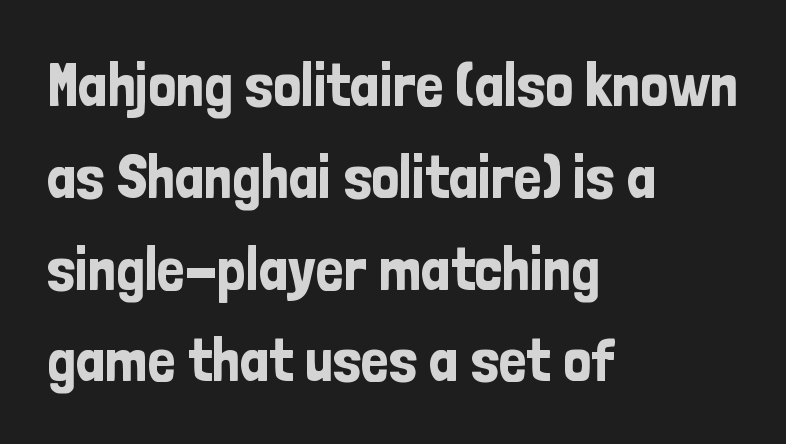
These lines keep a tight, regular rhythm from letter to letter. The lettering holds an erect, upright posture throughout. The passage shown is not underscored anywhere. Spacing verdict: proportional, widths tailored to each character.
